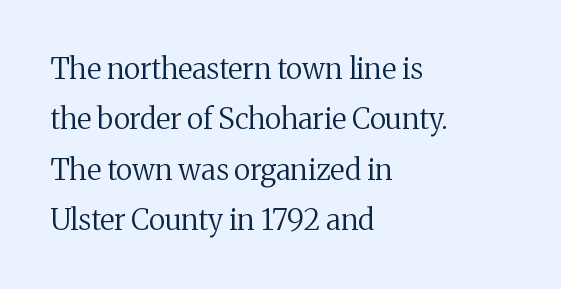
Q: Is the text bold? A: No.
Q: Is the text italic (slanted)? A: No, it is upright.
Q: Is the typeface a serif or a sans-serif typeface? A: Serif.
Q: Is the text underlined? A: No.
Q: How is the paragraph aligned? A: Left-aligned.
Q: Is the spacing between letters normal or unusually wide? A: Normal.
Q: Width (condensed, normal, or wide)? A: Normal.
Q: Stroke contrast? A: Medium.
Q: x-height? A: Medium.
Q: Monospaced? A: No.
